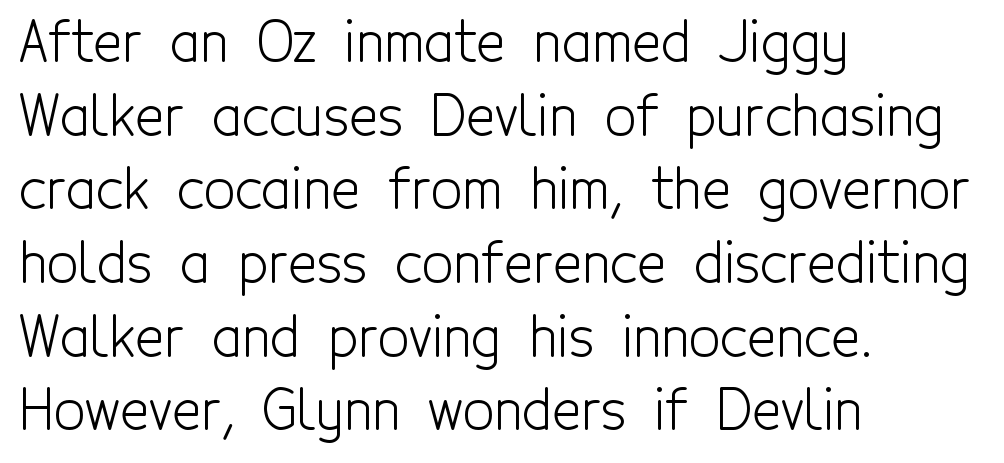
Q: Is the text bold? A: No.
Q: Is the text italic (slanted)? A: No, it is upright.
Q: Is the typeface a serif or a sans-serif typeface? A: Sans-serif.
Q: Is the text underlined? A: No.
Q: How is the paragraph aligned? A: Left-aligned.
Q: Is the spacing between letters normal or unusually wide? A: Normal.
Q: Is the spacing between lines tight, normal or loose? A: Normal.
Q: Width (condensed, normal, or wide)? A: Condensed.
Q: x-height? A: Medium.
Q: Monospaced? A: No.
